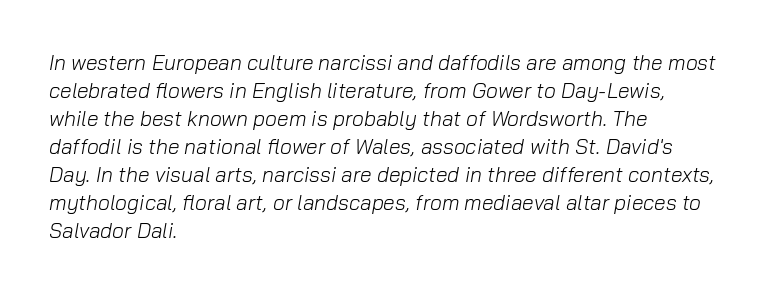
The image shows 21 px text type, italic (leaning right); set left-aligned, normal line spacing (1.33x), normal letter spacing, not underlined.
